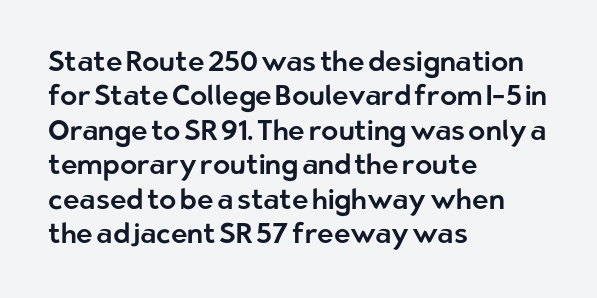
Q: Is the text italic (slanted)? A: No, it is upright.
Q: Is the typeface a serif or a sans-serif typeface? A: Sans-serif.
Q: Is the text underlined? A: No.
Q: How is the paragraph aligned? A: Left-aligned.
Q: Is the spacing between letters normal or unusually wide? A: Normal.
Q: Width (condensed, normal, or wide)? A: Normal.
Q: Stroke contrast? A: Low.
Q: x-height? A: Medium.
Q: Monospaced? A: No.
